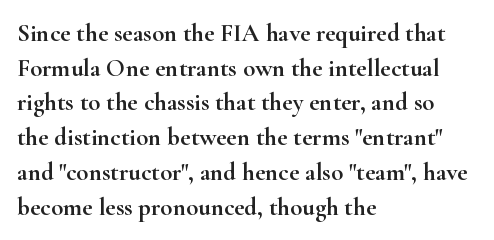
Has an underline been added? It has not. Observe the ordinary spacing: letters are neighbours, not strangers. What's the leading like? Ordinary, nothing unusual. Reading down the block, your eye returns to a fixed left position each line. Every character sits straight up, as roman type does.
